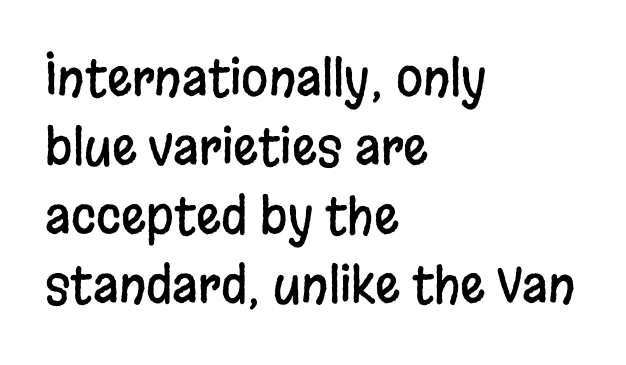
Q: Is the text italic (slanted)? A: No, it is upright.
Q: Is the typeface a serif or a sans-serif typeface? A: Sans-serif.
Q: Is the text underlined? A: No.
Q: How is the paragraph aligned? A: Left-aligned.
Q: Is the spacing between letters normal or unusually wide? A: Normal.
Q: Is the spacing between lines tight, normal or loose? A: Normal.
Q: Width (condensed, normal, or wide)? A: Condensed.
Q: Stroke contrast? A: Low.
Q: x-height? A: Large.
Q: Monospaced? A: No.
